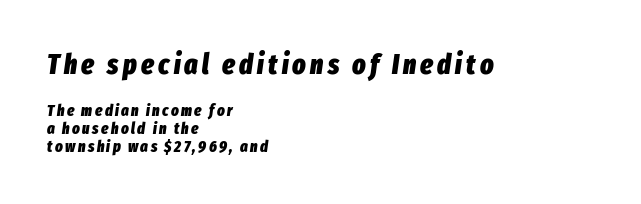
The image shows 28 px heavy, condensed type, italic (leaning right); set left-aligned, tight line spacing (1.12x), not underlined; the first (top) block is 1.75x larger; low stroke contrast and a medium x-height.
